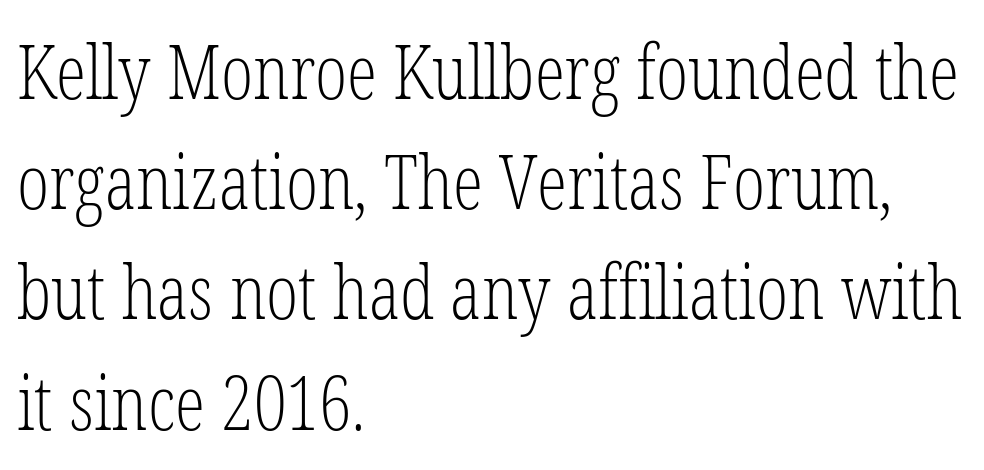
The image shows 76 px light, condensed serif type, upright; set left-aligned, normal line spacing (1.45x), normal letter spacing, not underlined; low stroke contrast and a medium x-height.
